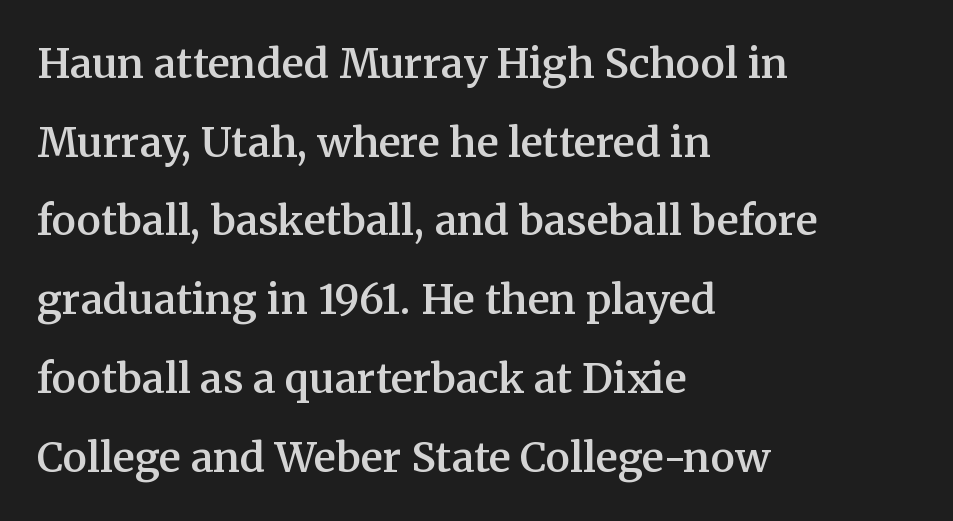
You can tell from the footed stems that serif type was used. This sample has the flowing, uneven cadence of proportional lettering. The face used here is rendered with its standard letterfit. Notice how the stems are strictly vertical — no italics here. The strokes are fattened partway — semibold, not bold. Any mark beneath the type? The region is blank.
